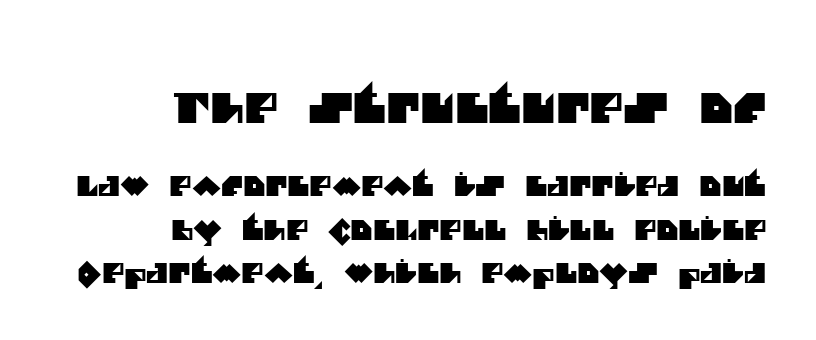
{"serif": "no", "width": "normal", "stroke_contrast": "medium", "x_height": "large", "monospaced": "no", "underline": "no", "align": "right", "line_spacing": "normal", "line_spacing_ratio": 1.6, "letter_spacing": "normal", "letter_spacing_em": 0.0, "larger_block": "first", "size_ratio": 1.52, "glyph_px": 41}
